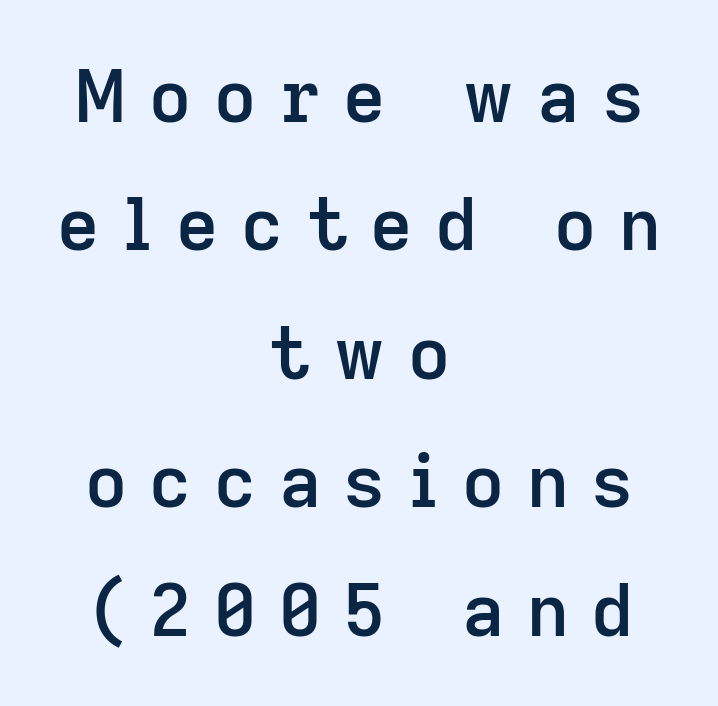
{"serif": "no", "italic": "no", "bold": "semi", "weight": "semibold", "width": "normal", "stroke_contrast": "low", "x_height": "medium", "monospaced": "no", "underline": "no", "align": "center", "line_spacing_ratio": 1.76, "letter_spacing": "wide", "letter_spacing_em": 0.31, "glyph_px": 73}
